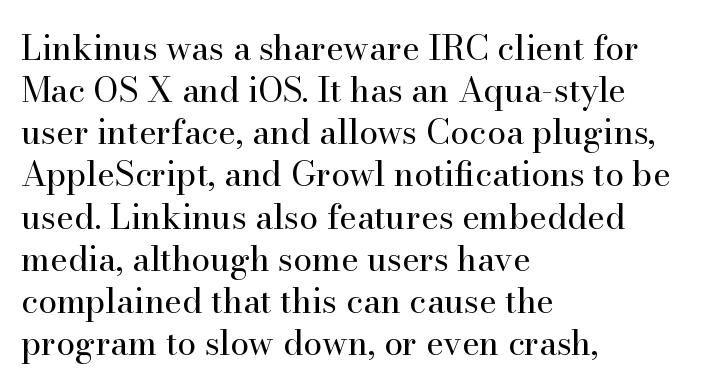
The image shows 34 px regular-weight serif type, upright; set left-aligned, line spacing 1.24x, normal letter spacing, not underlined; high stroke contrast and a small x-height.
